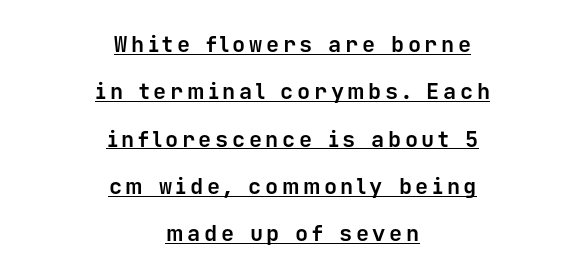
{"italic": "no", "bold": "yes", "underline": "yes", "align": "center", "line_spacing": "loose", "line_spacing_ratio": 2.15, "glyph_px": 22}
